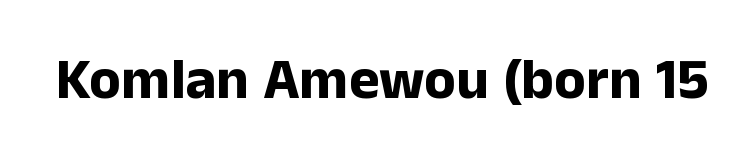
Proportional: the letters do not fall into vertical columns. These lines were composed using upright roman letters. Quick note: underline off. Look at the bottom of the vertical strokes: they stop flat, with no serifs. Look at the stroke-to-counter ratio: heavy, a bold.
